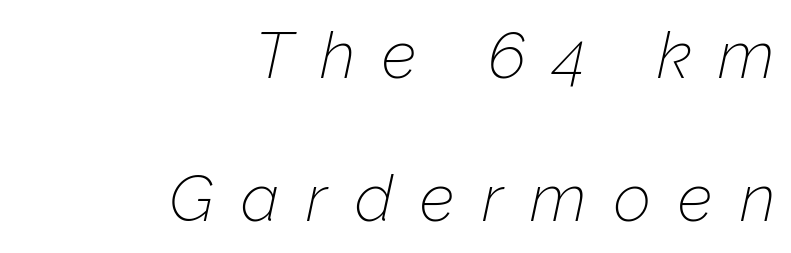
The image shows 65 px thin type, italic (leaning right); set right-aligned, loose line spacing (2.2x), unusually wide letter spacing (+0.42 em), not underlined; low stroke contrast and a medium x-height.
